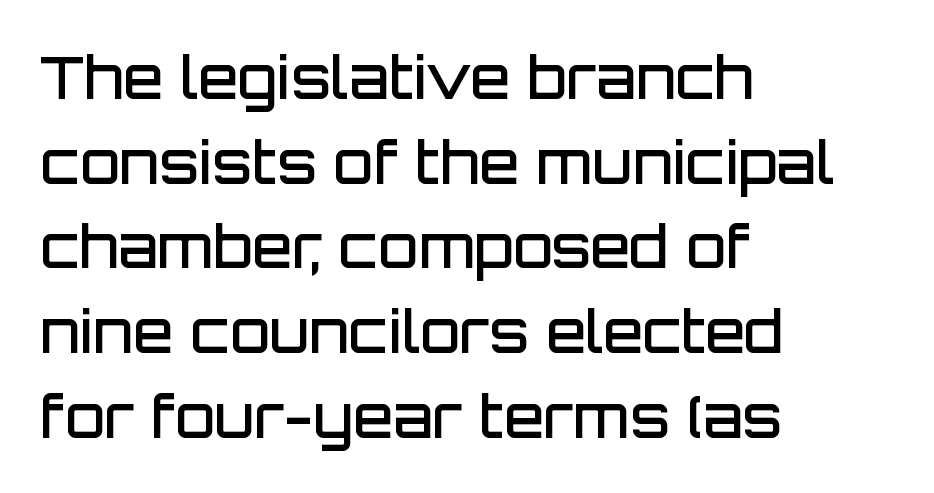
The image shows 58 px semibold sans-serif type, upright; set left-aligned, normal line spacing (1.46x), normal letter spacing, not underlined; low stroke contrast and a large x-height.
